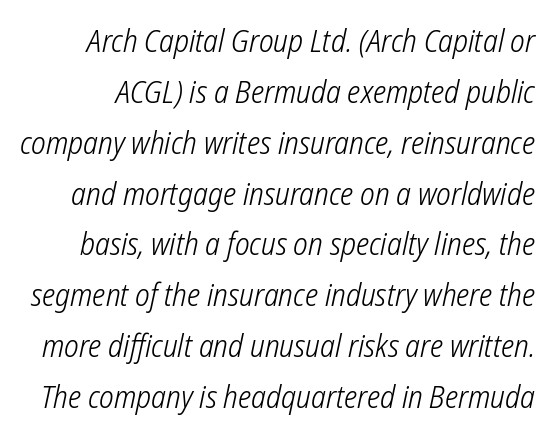
{"serif": "no", "bold": "no", "weight": "light", "width": "condensed", "stroke_contrast": "low", "x_height": "medium", "monospaced": "no", "underline": "no", "line_spacing": "normal", "line_spacing_ratio": 1.64, "letter_spacing": "normal", "letter_spacing_em": 0.0, "glyph_px": 31}
